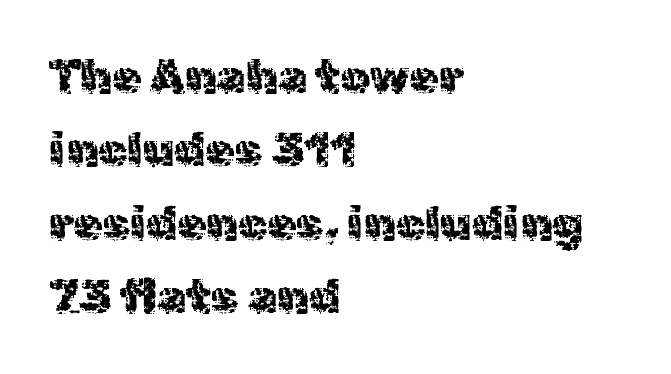
Q: Is the text bold? A: No.
Q: Is the text italic (slanted)? A: No, it is upright.
Q: Is the typeface a serif or a sans-serif typeface? A: Sans-serif.
Q: Is the text underlined? A: No.
Q: How is the paragraph aligned? A: Left-aligned.
Q: Is the spacing between letters normal or unusually wide? A: Normal.
Q: Is the spacing between lines tight, normal or loose? A: Normal.
Q: Width (condensed, normal, or wide)? A: Normal.
Q: x-height? A: Medium.
Q: Monospaced? A: No.
